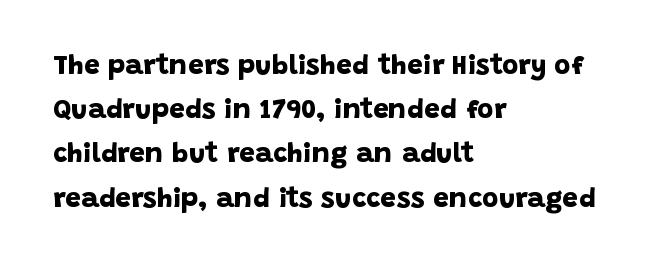
The rag falls on the right side of this text block. The passage shown is typed in a proportional face where columns would drift. Regular leading. Does extra space separate the letters? No, they use regular spacing. Unlike a traditional serif, this face leaves its strokes unadorned. Typographic density is high because the face is bold.
